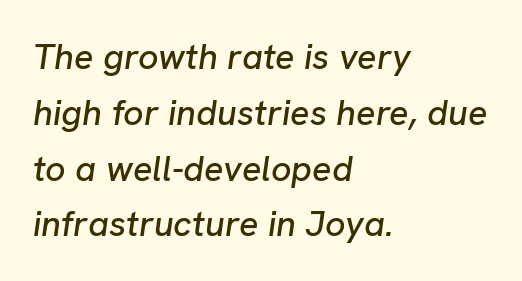
The passage shown is not underscored anywhere. The rows are spaced the way most documents space them. It's the slanting kind of type. Compared with typical body copy, the letter spacing here is the same.
